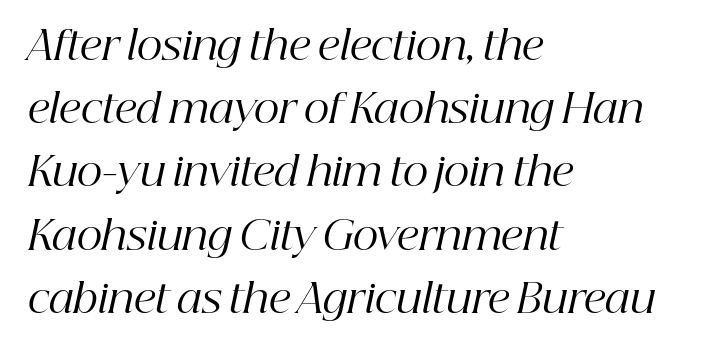
The image shows 40 px regular-weight serif type, italic (leaning right); set left-aligned, normal line spacing (1.58x), normal letter spacing, not underlined; high stroke contrast and a medium x-height.
